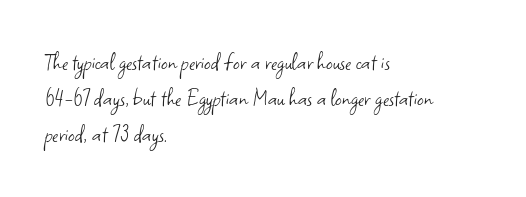
Q: Is the text bold? A: No.
Q: Is the text italic (slanted)? A: Yes.
Q: Is the text underlined? A: No.
Q: How is the paragraph aligned? A: Left-aligned.
Q: Is the spacing between letters normal or unusually wide? A: Normal.
Q: Is the spacing between lines tight, normal or loose? A: Normal.
